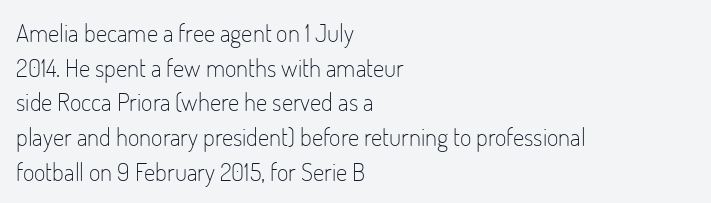
Q: Is the text bold? A: No.
Q: Is the text italic (slanted)? A: No, it is upright.
Q: Is the text underlined? A: No.
Q: How is the paragraph aligned? A: Left-aligned.
Q: Is the spacing between letters normal or unusually wide? A: Normal.
Q: Is the spacing between lines tight, normal or loose? A: Normal.
